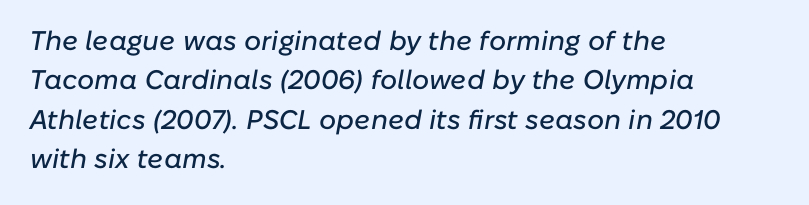
The image shows 27 px text type, italic (leaning right); set left-aligned, normal line spacing (1.46x), normal letter spacing, not underlined.
